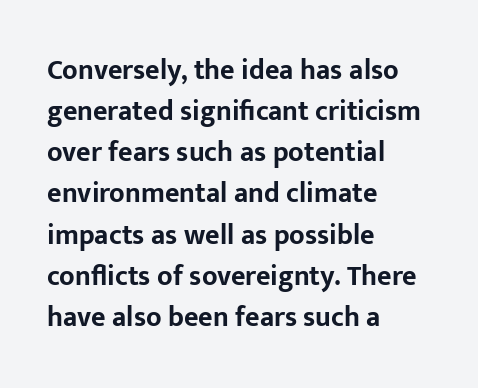
The image shows 28 px bold sans-serif type, upright; set left-aligned, normal line spacing (1.47x), normal letter spacing, not underlined; low stroke contrast and a medium x-height.
